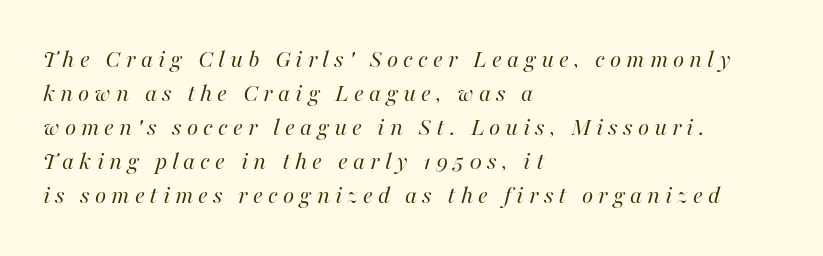
{"italic": "yes", "lean": "right", "slant_degrees": 16, "bold": "no", "underline": "no", "align": "left", "line_spacing": "normal", "line_spacing_ratio": 1.31, "glyph_px": 26}
